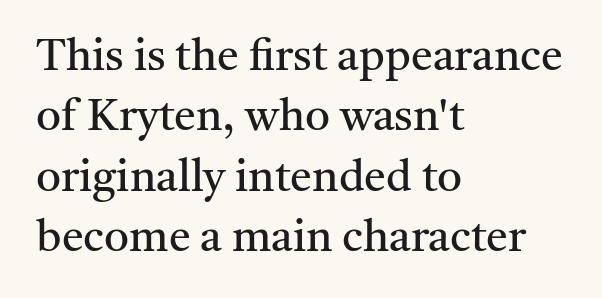
The image shows 44 px regular-weight serif type, upright; set left-aligned, normal line spacing (1.37x), normal letter spacing, not underlined; medium stroke contrast and a medium x-height.
